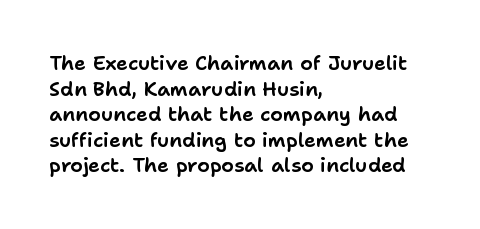
{"italic": "no", "underline": "no", "align": "left", "line_spacing": "normal", "line_spacing_ratio": 1.28, "letter_spacing": "normal", "letter_spacing_em": 0.0, "glyph_px": 20}
